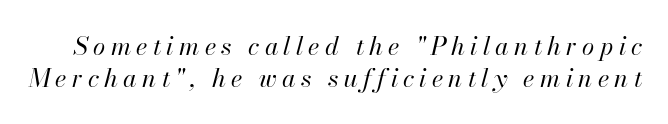
{"italic": "yes", "lean": "right", "slant_degrees": 13, "bold": "no", "underline": "no", "line_spacing": "normal", "line_spacing_ratio": 1.29, "letter_spacing": "wide", "letter_spacing_em": 0.21, "glyph_px": 25}
